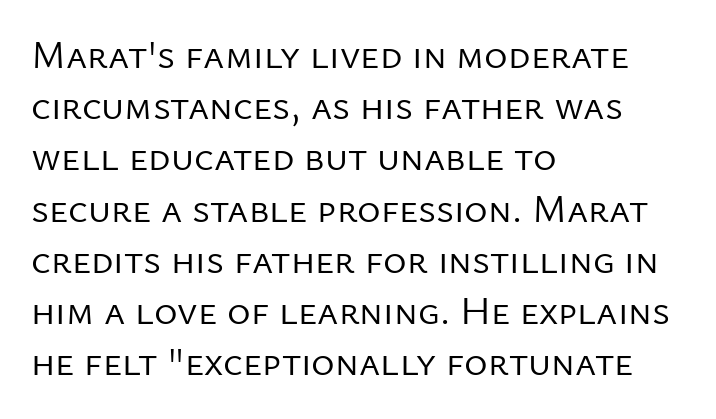
The image shows 40 px regular-weight sans-serif type, upright; set left-aligned, normal line spacing (1.28x), normal letter spacing, not underlined; low stroke contrast and a medium x-height.
